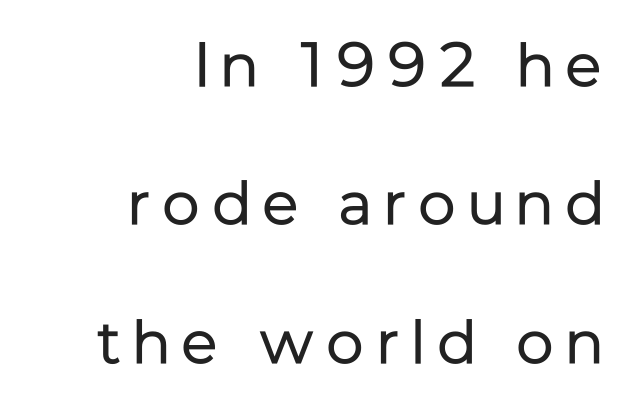
{"serif": "no", "italic": "no", "bold": "no", "weight": "regular", "width": "normal", "stroke_contrast": "low", "x_height": "medium", "monospaced": "no", "underline": "no", "align": "right", "line_spacing": "loose", "line_spacing_ratio": 2.23, "letter_spacing": "wide", "letter_spacing_em": 0.2, "glyph_px": 62}
